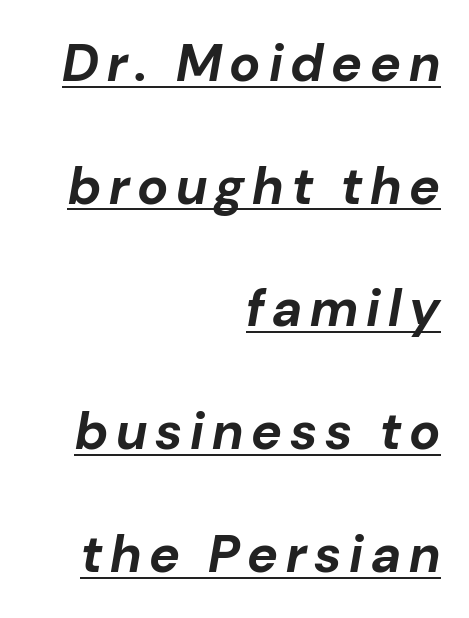
The image shows 52 px bold type, italic (leaning right); set right-aligned, loose line spacing (2.36x), underlined; low stroke contrast and a medium x-height.
